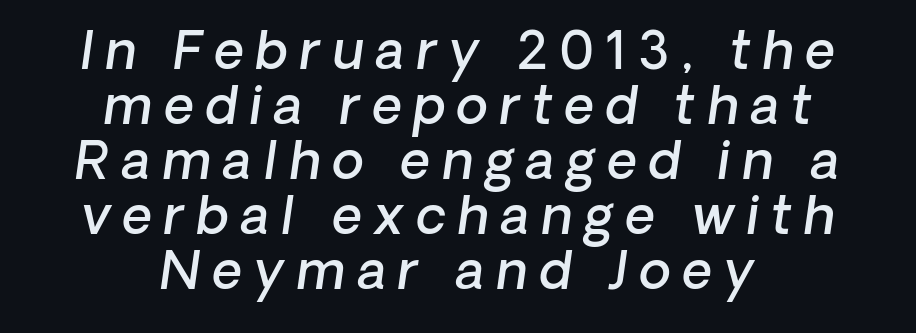
The image shows 52 px semibold sans-serif type; set centered, tight line spacing (1.06x), unusually wide letter spacing (+0.23 em), not underlined; low stroke contrast and a medium x-height.
